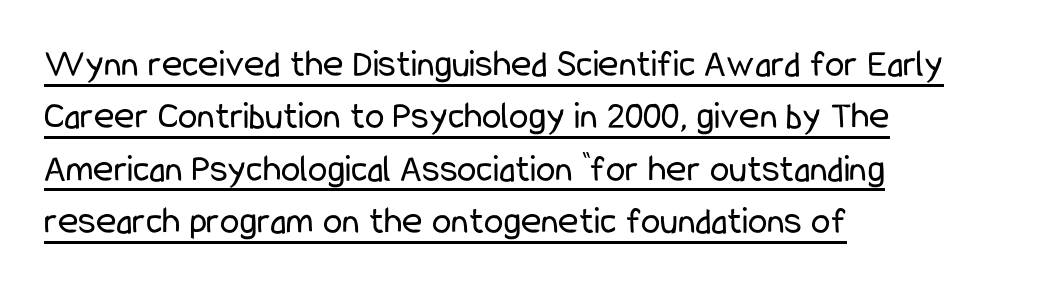
{"serif": "no", "italic": "no", "bold": "no", "weight": "regular", "width": "condensed", "stroke_contrast": "low", "x_height": "medium", "monospaced": "no", "underline": "yes", "align": "left", "line_spacing": "normal", "line_spacing_ratio": 1.34, "letter_spacing": "normal", "letter_spacing_em": 0.0, "glyph_px": 39}
